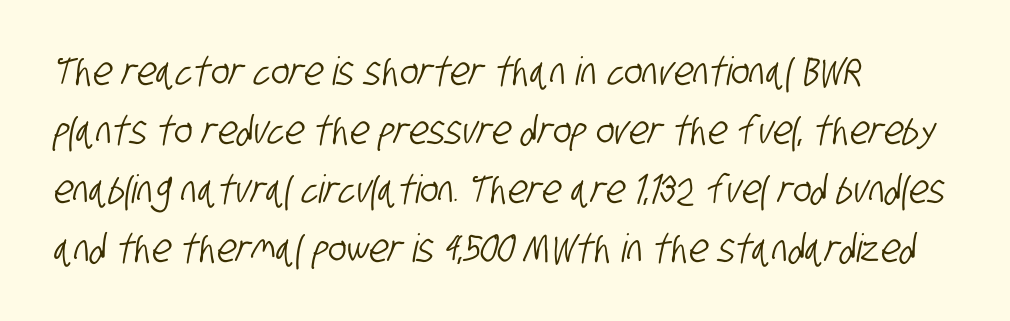
Q: Is the typeface a serif or a sans-serif typeface? A: Sans-serif.
Q: Is the text underlined? A: No.
Q: How is the paragraph aligned? A: Left-aligned.
Q: Is the spacing between letters normal or unusually wide? A: Normal.
Q: Is the spacing between lines tight, normal or loose? A: Normal.
Q: Width (condensed, normal, or wide)? A: Condensed.
Q: Stroke contrast? A: Low.
Q: x-height? A: Large.
Q: Monospaced? A: No.
